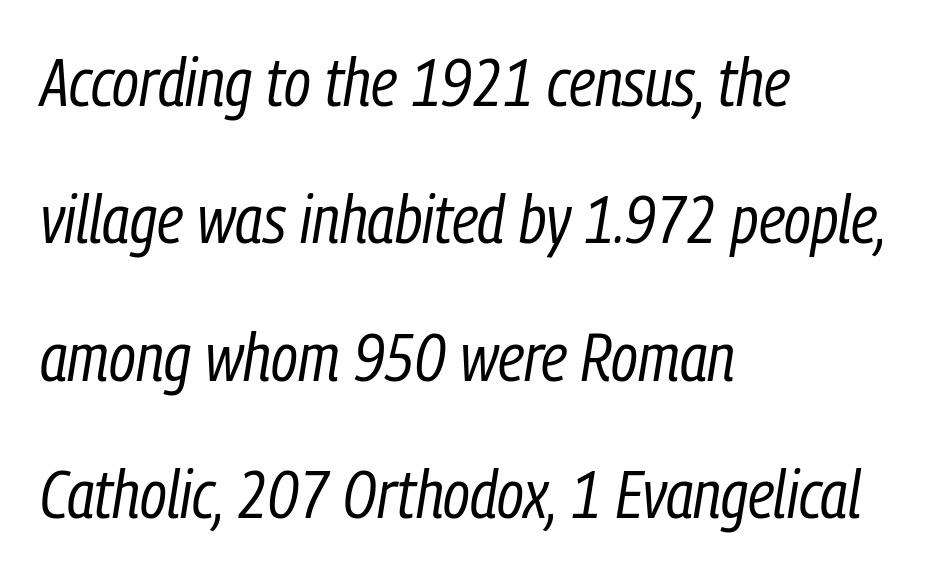
These lines were composed using italics. A light-to-regular cut is what we see here. Regarding leading, the lines here are spaced well apart. Default kerning and tracking; the words read as compact shapes. Beneath every word, the page is bare.
